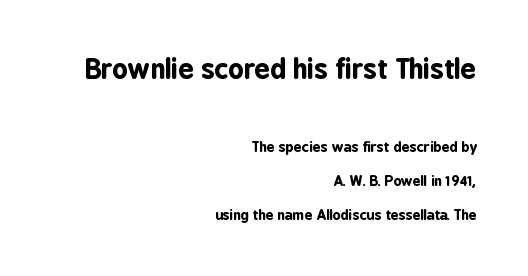
{"italic": "no", "bold": "yes", "underline": "no", "align": "right", "line_spacing": "loose", "line_spacing_ratio": 2.4, "letter_spacing": "normal", "letter_spacing_em": 0.0, "larger_block": "first", "size_ratio": 1.93, "glyph_px": 27}
